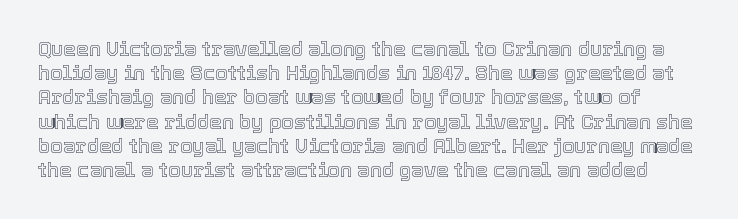
The image shows 20 px text type, upright; set line spacing 1.21x, normal letter spacing, not underlined.
